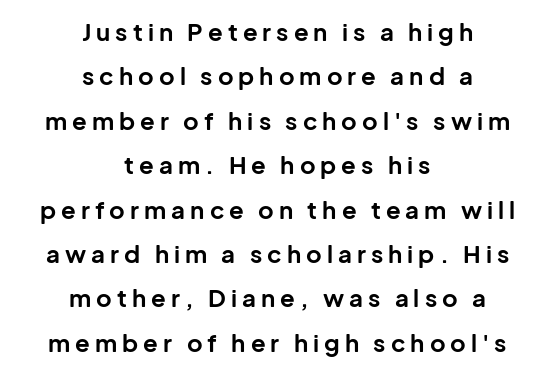
The image shows 24 px bold type, upright; set centered, line spacing 1.85x, unusually wide letter spacing (+0.21 em), not underlined.
